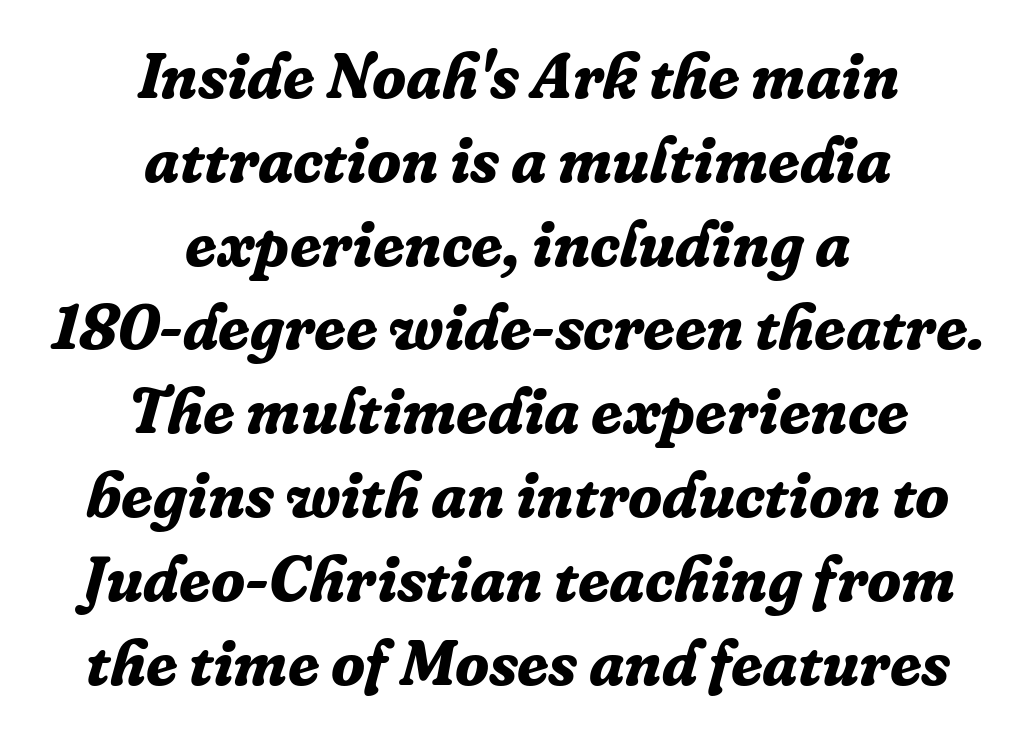
{"serif": "yes", "italic": "yes", "lean": "right", "slant_degrees": 16, "bold": "yes", "weight": "bold", "width": "normal", "stroke_contrast": "low", "x_height": "medium", "monospaced": "no", "underline": "no", "align": "center", "line_spacing": "normal", "line_spacing_ratio": 1.33, "letter_spacing": "normal", "letter_spacing_em": 0.0, "glyph_px": 63}
